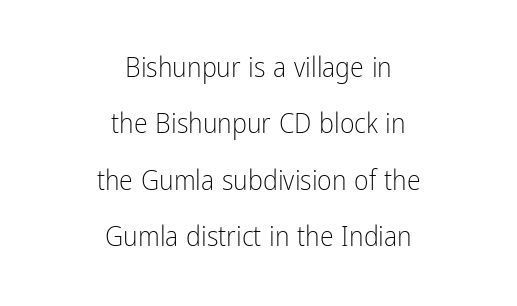
Q: Is the text bold? A: No.
Q: Is the text italic (slanted)? A: No, it is upright.
Q: Is the typeface a serif or a sans-serif typeface? A: Sans-serif.
Q: Is the text underlined? A: No.
Q: How is the paragraph aligned? A: Centered.
Q: Is the spacing between letters normal or unusually wide? A: Normal.
Q: Is the spacing between lines tight, normal or loose? A: Loose.
Q: Width (condensed, normal, or wide)? A: Condensed.
Q: Stroke contrast? A: Low.
Q: x-height? A: Medium.
Q: Monospaced? A: No.
